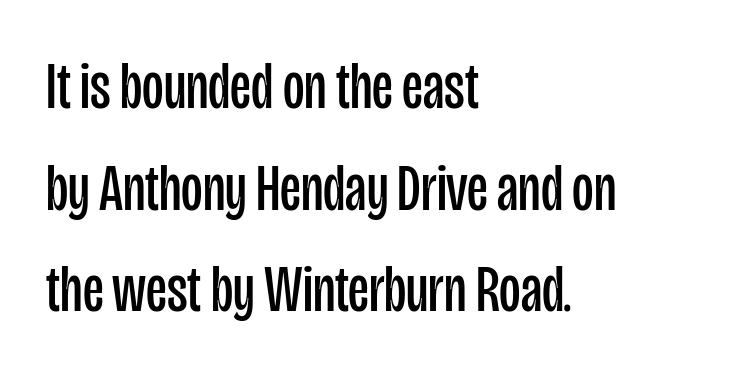
The image shows 66 px regular-weight, condensed sans-serif type, upright; set left-aligned, normal line spacing (1.54x), normal letter spacing, not underlined; low stroke contrast and a large x-height.
